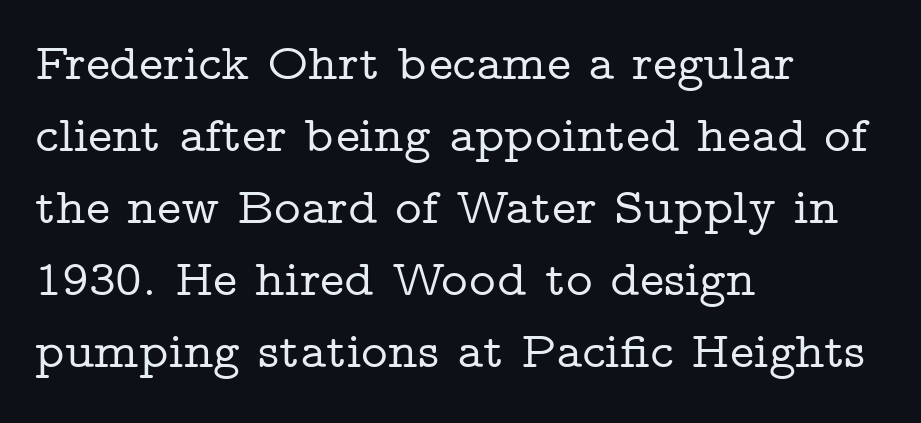
Q: Is the text italic (slanted)? A: No, it is upright.
Q: Is the typeface a serif or a sans-serif typeface? A: Serif.
Q: Is the text underlined? A: No.
Q: How is the paragraph aligned? A: Left-aligned.
Q: Is the spacing between letters normal or unusually wide? A: Normal.
Q: Is the spacing between lines tight, normal or loose? A: Normal.
Q: Width (condensed, normal, or wide)? A: Wide.
Q: Stroke contrast? A: Low.
Q: x-height? A: Medium.
Q: Monospaced? A: No.
